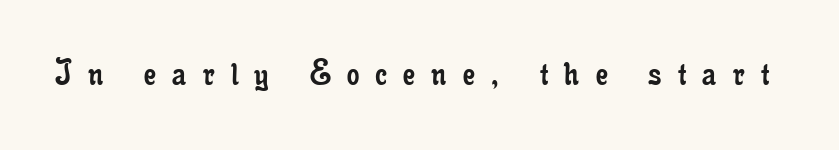
The words here are not underlined. The axis of the letterforms is exactly vertical. This sample uses expanded letter spacing, leaving extra air between glyphs. The cut favours lightness, reaching ordinary text weight at its darkest.
